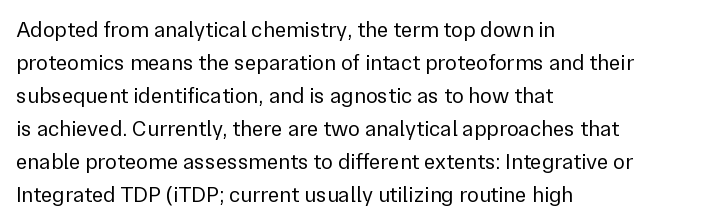
Q: Is the text bold? A: No.
Q: Is the text italic (slanted)? A: No, it is upright.
Q: Is the text underlined? A: No.
Q: How is the paragraph aligned? A: Left-aligned.
Q: Is the spacing between letters normal or unusually wide? A: Normal.
Q: Is the spacing between lines tight, normal or loose? A: Normal.
